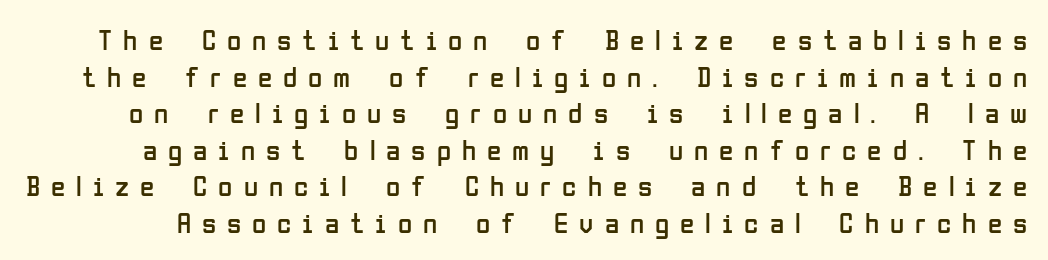
The glyphs in this specimen are sans serif. What stands out about the letter spacing? Its width — letters are far apart. The weight tops out at a normal text grade. The specimen omits any rule beneath the text block's lines.
